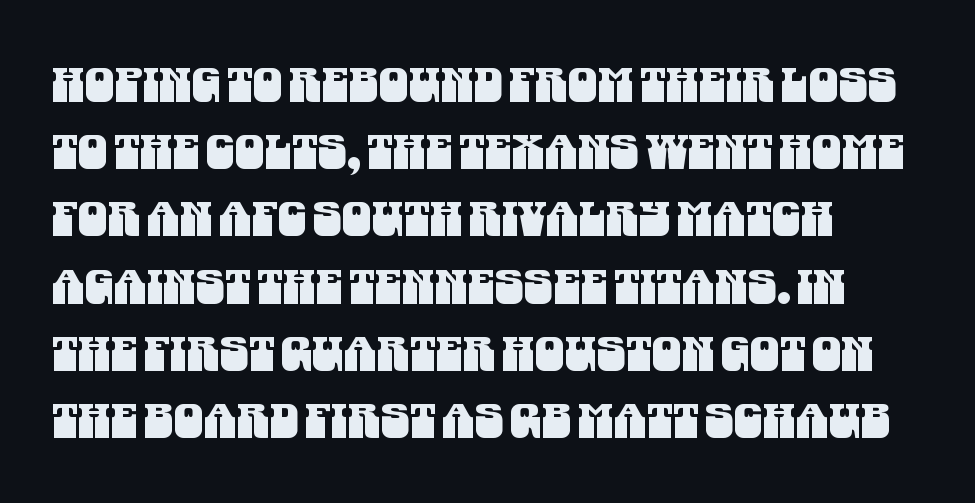
The lines in this sample share a left origin and differ only in where they stop. Characters follow at the spacing the type designer built in. Baseline-to-baseline distance is the conventional proportion of letter height. The glyphs are unaccompanied by any horizontal stroke below them.
